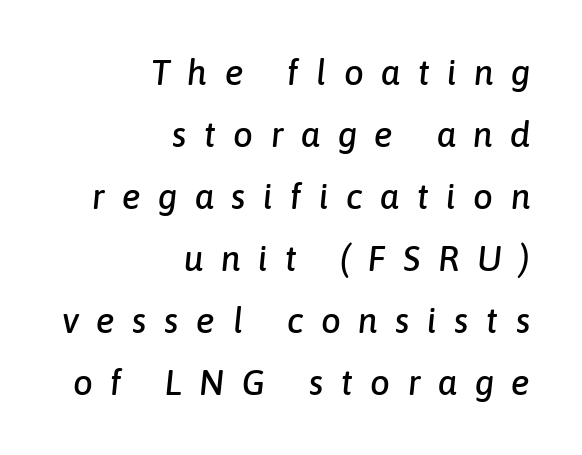
{"italic": "yes", "lean": "right", "slant_degrees": 6, "width": "normal", "stroke_contrast": "low", "x_height": "medium", "monospaced": "no", "underline": "no", "align": "right", "line_spacing_ratio": 1.77, "letter_spacing": "wide", "letter_spacing_em": 0.5, "glyph_px": 35}
